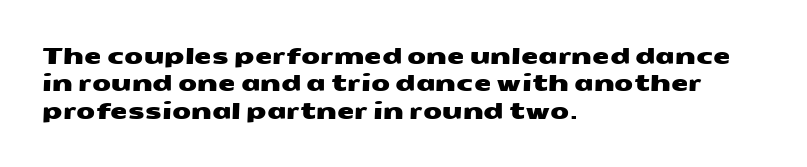
{"underline": "no", "align": "left", "line_spacing": "normal", "line_spacing_ratio": 1.25, "letter_spacing": "normal", "letter_spacing_em": 0.0, "glyph_px": 22}
